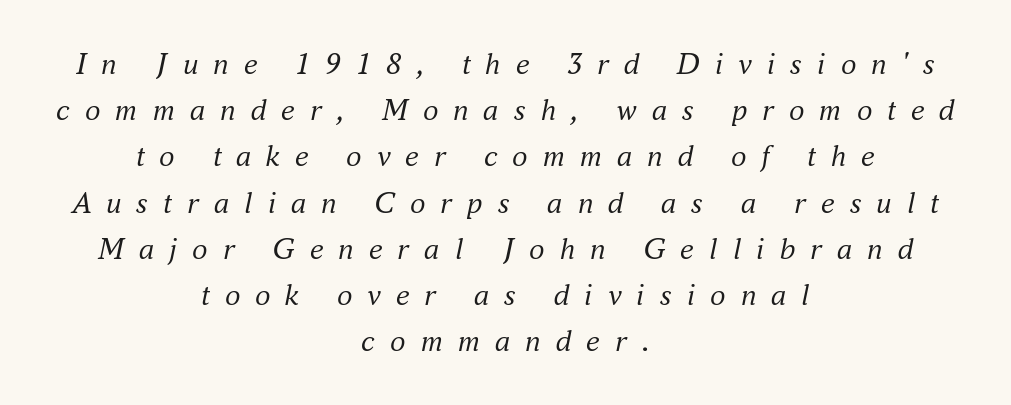
Q: Is the text bold? A: No.
Q: Is the text italic (slanted)? A: Yes, it leans right by about 16 degrees.
Q: Is the typeface a serif or a sans-serif typeface? A: Serif.
Q: Is the text underlined? A: No.
Q: How is the paragraph aligned? A: Centered.
Q: Is the spacing between letters normal or unusually wide? A: Unusually wide.
Q: Is the spacing between lines tight, normal or loose? A: Normal.
Q: Width (condensed, normal, or wide)? A: Normal.
Q: Stroke contrast? A: Medium.
Q: x-height? A: Small.
Q: Monospaced? A: No.
